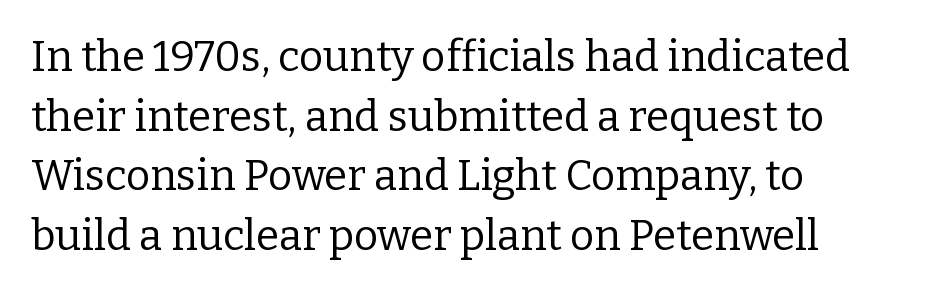
The image shows 42 px regular-weight serif type, upright; set left-aligned, normal line spacing (1.42x), normal letter spacing, not underlined; low stroke contrast and a medium x-height.
